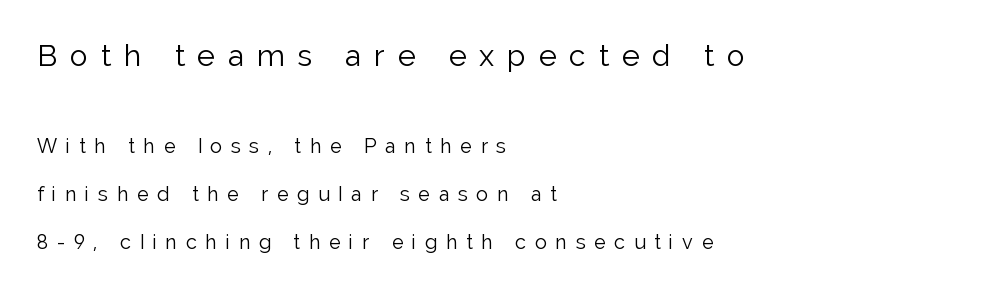
Q: Is the text bold? A: No.
Q: Is the text italic (slanted)? A: No, it is upright.
Q: Is the typeface a serif or a sans-serif typeface? A: Sans-serif.
Q: Is the text underlined? A: No.
Q: How is the paragraph aligned? A: Left-aligned.
Q: Is the spacing between letters normal or unusually wide? A: Unusually wide.
Q: Is the spacing between lines tight, normal or loose? A: Loose.
Q: Which block of text is set in a larger size, the first (top) or the second (bottom)? A: The first (top) one.
Q: Width (condensed, normal, or wide)? A: Normal.
Q: Stroke contrast? A: Low.
Q: x-height? A: Medium.
Q: Monospaced? A: No.
